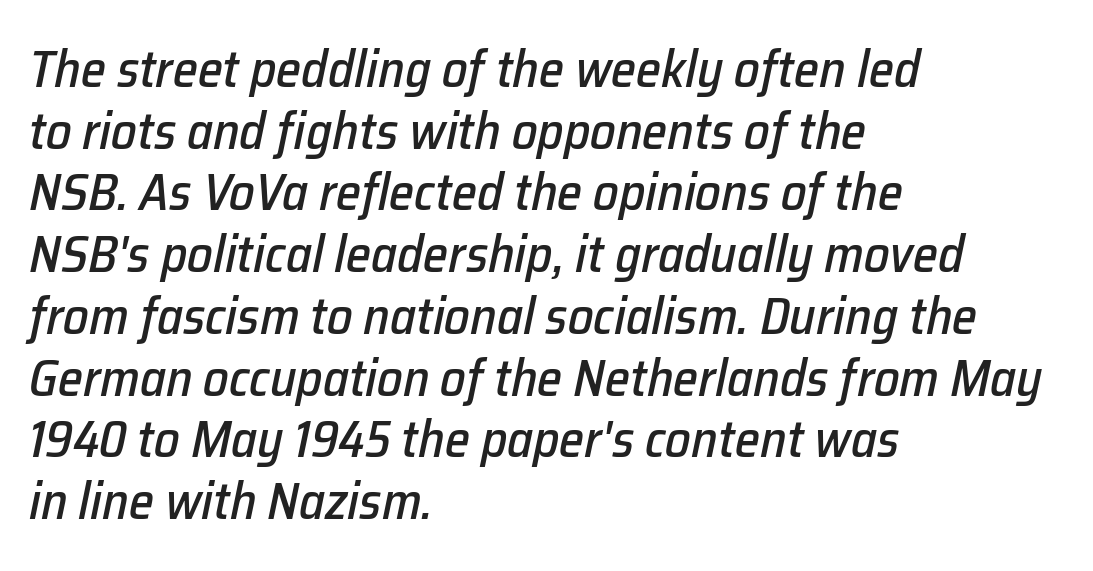
Q: Is the text italic (slanted)? A: Yes, it leans right by about 12 degrees.
Q: Is the text underlined? A: No.
Q: How is the paragraph aligned? A: Left-aligned.
Q: Is the spacing between letters normal or unusually wide? A: Normal.
Q: Width (condensed, normal, or wide)? A: Normal.
Q: Stroke contrast? A: Low.
Q: x-height? A: Medium.
Q: Monospaced? A: No.
